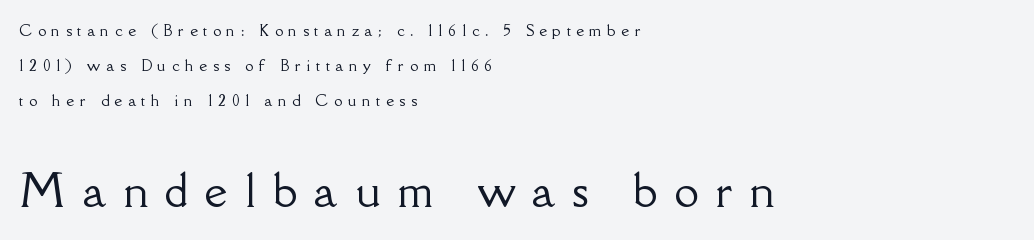
{"serif": "yes", "italic": "no", "width": "normal", "stroke_contrast": "low", "x_height": "small", "monospaced": "no", "underline": "no", "align": "left", "line_spacing": "loose", "line_spacing_ratio": 2.32, "letter_spacing": "wide", "letter_spacing_em": 0.38, "larger_block": "second", "size_ratio": 2.93, "glyph_px": 44}
